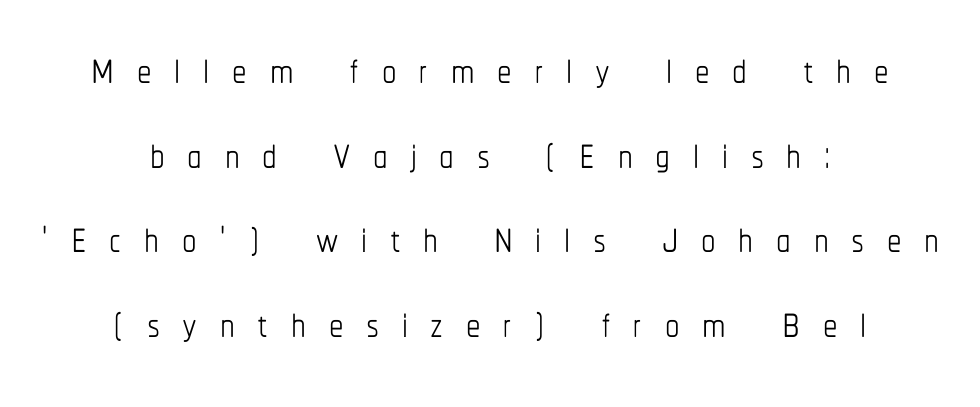
Q: Is the text bold? A: No.
Q: Is the text italic (slanted)? A: No, it is upright.
Q: Is the text underlined? A: No.
Q: How is the paragraph aligned? A: Centered.
Q: Is the spacing between letters normal or unusually wide? A: Unusually wide.
Q: Is the spacing between lines tight, normal or loose? A: Normal.
Q: Width (condensed, normal, or wide)? A: Condensed.
Q: Stroke contrast? A: Low.
Q: x-height? A: Medium.
Q: Monospaced? A: No.
